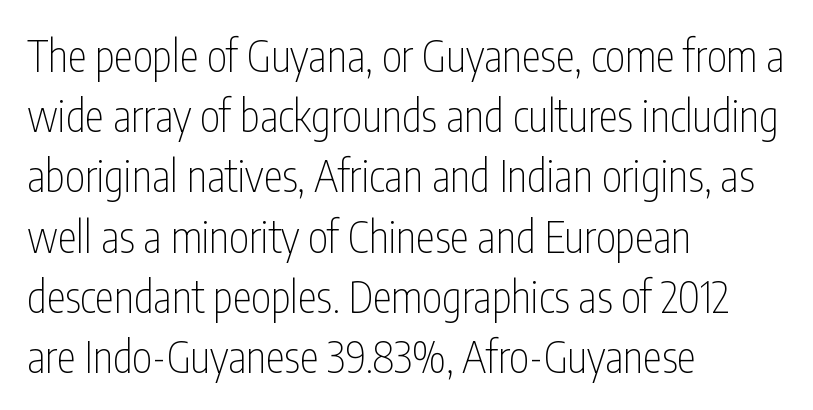
Note the varied advance widths — an 'i' is clearly narrower than an 'm'. Decoration check: the copy has no underline. Line spacing here is normal. The face used here is a sans, in the tradition of grotesques and geometrics. Vertical stems look standard width or narrower in stroke.
